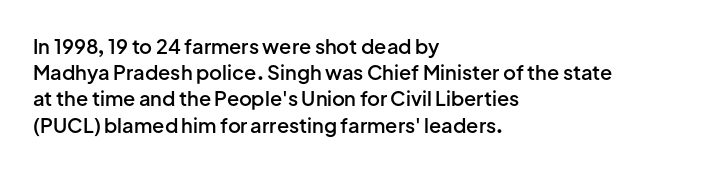
{"italic": "no", "bold": "semi", "underline": "no", "align": "left", "line_spacing": "normal", "line_spacing_ratio": 1.31, "letter_spacing": "normal", "letter_spacing_em": 0.0, "glyph_px": 20}
